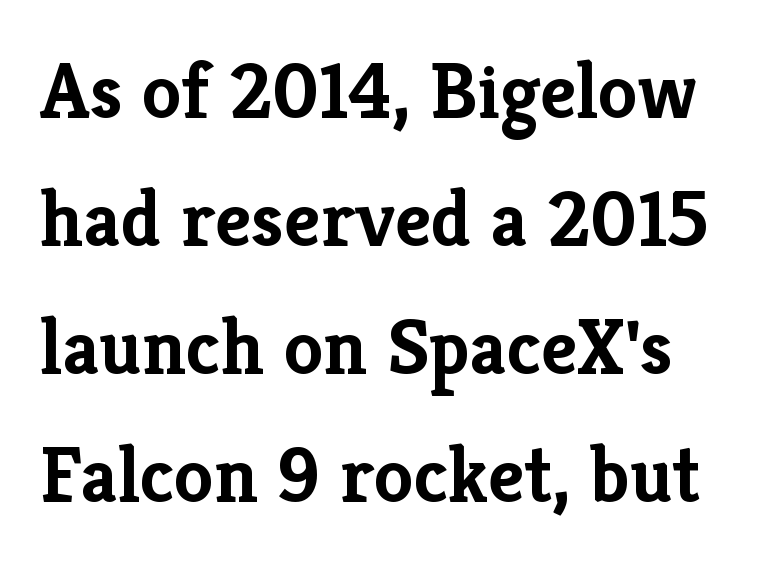
What stands out about the letter spacing? Nothing — it is the standard amount. Just letters on the line, the space beneath them empty. Set as a true bold cut, around the 700 mark. Vertical spacing — default. This sample uses a serif face.
